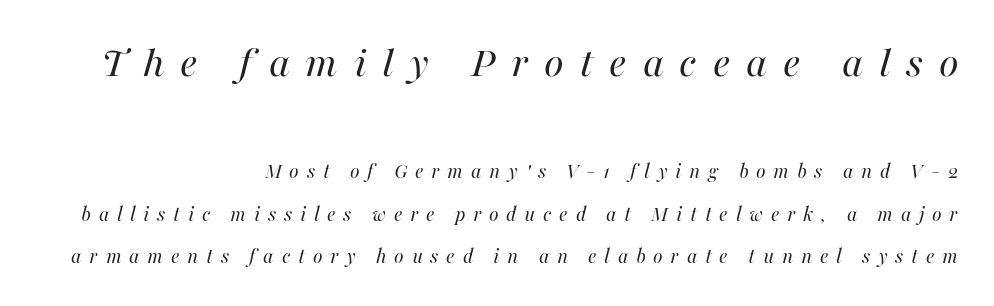
{"italic": "yes", "lean": "right", "slant_degrees": 16, "bold": "no", "weight": "regular", "width": "normal", "stroke_contrast": "high", "x_height": "medium", "monospaced": "no", "underline": "no", "align": "right", "line_spacing": "loose", "line_spacing_ratio": 1.92, "letter_spacing": "wide", "letter_spacing_em": 0.35, "larger_block": "first", "size_ratio": 2.05, "glyph_px": 45}
